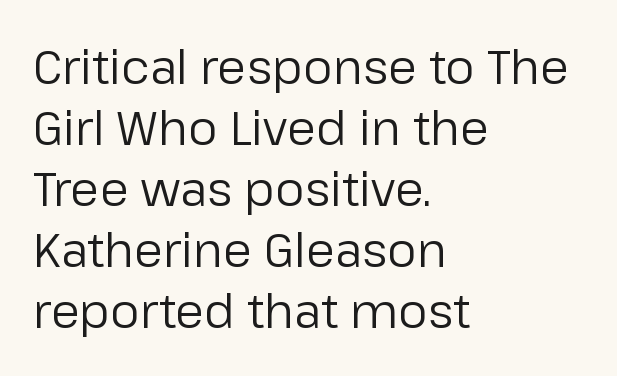
Every row of glyphs begins at an identical x-position on the left. The passage shown is typeset with a sans-serif family. Do the letters lean? They stand straight. Rows of type keep a routine distance in the vertical direction. Glance below the letters and you will spot only blank space. Compared with a typical body face, this is equally light or lighter still.
